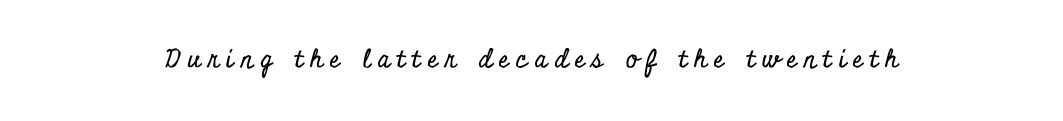
{"underline": "no", "align": "center", "letter_spacing": "wide", "letter_spacing_em": 0.29, "glyph_px": 25}
